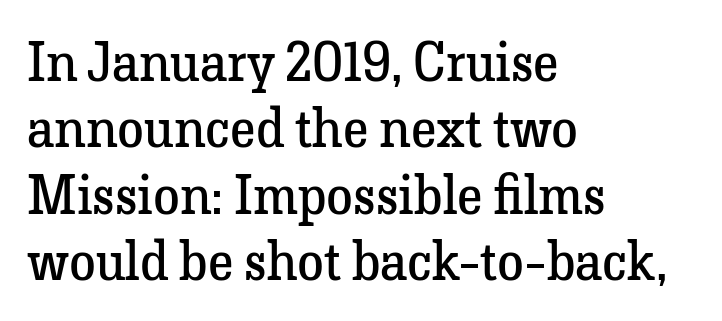
Plain, unruled lines of type. The type is set solid horizontally, with unmodified tracking. Unbolded letterforms with no extra heft. The letters stand upright; this is a roman face.
